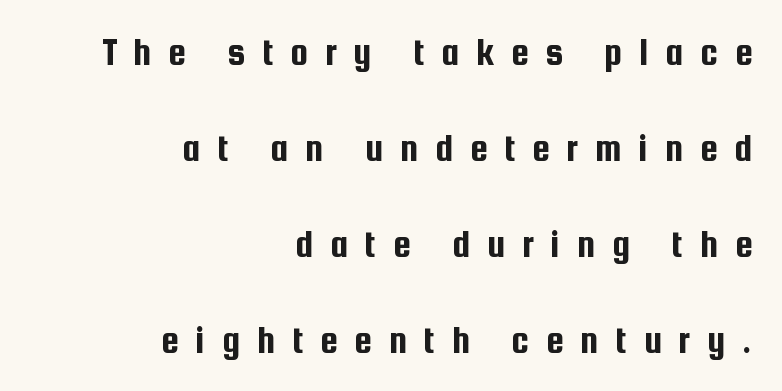
Q: Is the text italic (slanted)? A: No, it is upright.
Q: Is the typeface a serif or a sans-serif typeface? A: Sans-serif.
Q: Is the text underlined? A: No.
Q: How is the paragraph aligned? A: Right-aligned.
Q: Is the spacing between letters normal or unusually wide? A: Unusually wide.
Q: Is the spacing between lines tight, normal or loose? A: Loose.
Q: Width (condensed, normal, or wide)? A: Condensed.
Q: Stroke contrast? A: Low.
Q: x-height? A: Medium.
Q: Monospaced? A: No.
